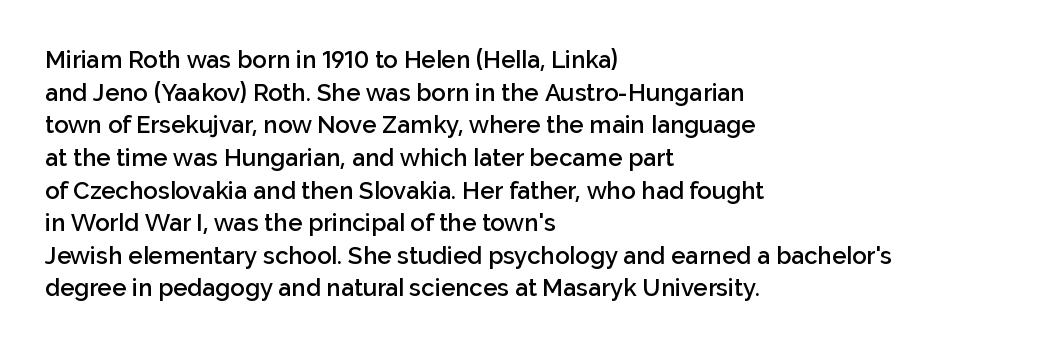
Q: Is the text bold? A: Semi-bold.
Q: Is the text italic (slanted)? A: No, it is upright.
Q: Is the text underlined? A: No.
Q: How is the paragraph aligned? A: Left-aligned.
Q: Is the spacing between letters normal or unusually wide? A: Normal.
Q: Is the spacing between lines tight, normal or loose? A: Normal.
